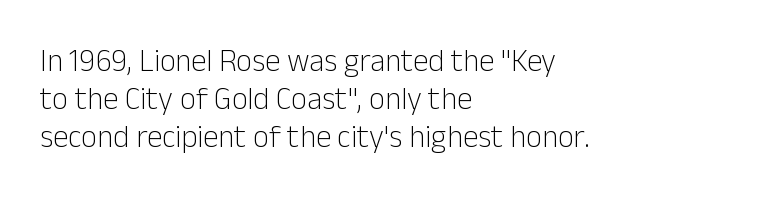
{"serif": "no", "italic": "no", "bold": "no", "weight": "light", "width": "normal", "stroke_contrast": "low", "x_height": "medium", "monospaced": "no", "underline": "no", "align": "left", "line_spacing_ratio": 1.22, "letter_spacing": "normal", "letter_spacing_em": 0.0, "glyph_px": 31}
